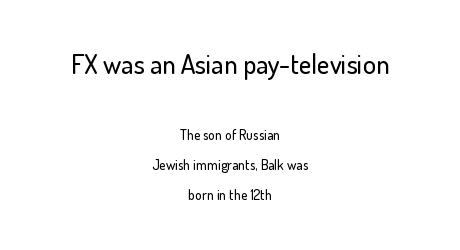
Every stem runs plumb, perpendicular to the baseline. Anything drawn beneath the words? Only blank space. What's the leading like? Stretched, with rows far apart. Short note: letters normally spaced. Which of the two is more prominent by size? The first, at the top.
